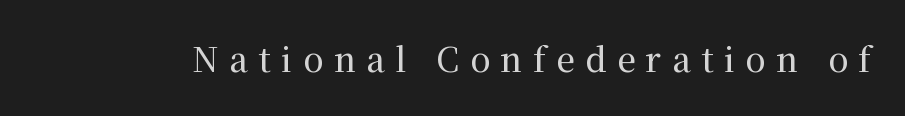
Q: Is the text italic (slanted)? A: No, it is upright.
Q: Is the typeface a serif or a sans-serif typeface? A: Serif.
Q: Is the text underlined? A: No.
Q: Is the spacing between letters normal or unusually wide? A: Unusually wide.
Q: Width (condensed, normal, or wide)? A: Normal.
Q: Stroke contrast? A: Medium.
Q: x-height? A: Medium.
Q: Monospaced? A: No.
